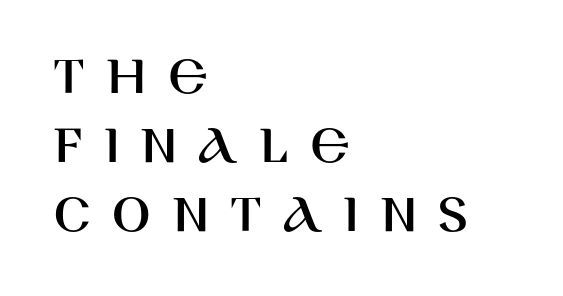
Q: Is the text italic (slanted)? A: No, it is upright.
Q: Is the typeface a serif or a sans-serif typeface? A: Sans-serif.
Q: Is the text underlined? A: No.
Q: How is the paragraph aligned? A: Left-aligned.
Q: Is the spacing between letters normal or unusually wide? A: Unusually wide.
Q: Width (condensed, normal, or wide)? A: Normal.
Q: Stroke contrast? A: High.
Q: x-height? A: Large.
Q: Monospaced? A: No.
